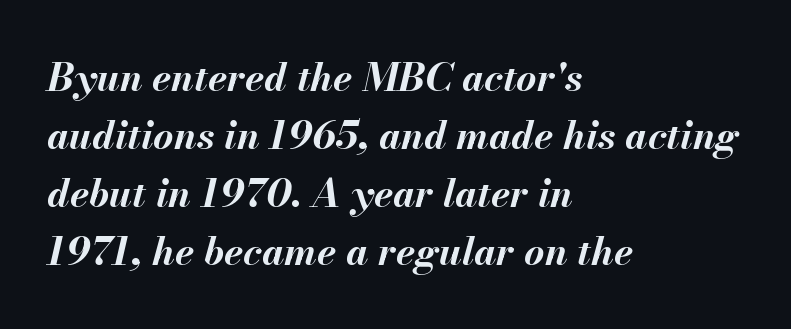
Q: Is the text bold? A: Yes.
Q: Is the text italic (slanted)? A: Yes, it leans right by about 13 degrees.
Q: Is the text underlined? A: No.
Q: How is the paragraph aligned? A: Left-aligned.
Q: Is the spacing between letters normal or unusually wide? A: Normal.
Q: Is the spacing between lines tight, normal or loose? A: Normal.
Q: Width (condensed, normal, or wide)? A: Normal.
Q: Stroke contrast? A: Medium.
Q: x-height? A: Small.
Q: Monospaced? A: No.
